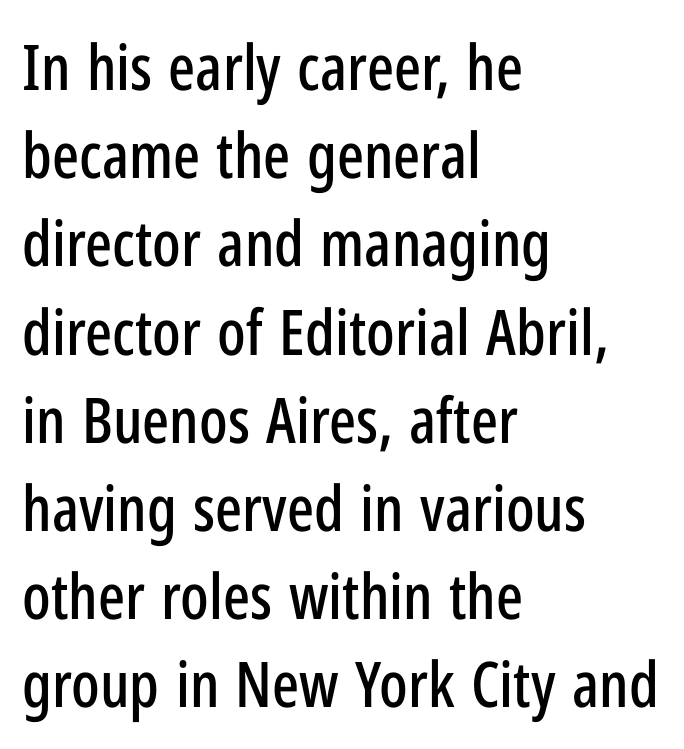
The image shows 63 px condensed sans-serif type, upright; set left-aligned, normal line spacing (1.4x), normal letter spacing, not underlined; low stroke contrast and a medium x-height.
